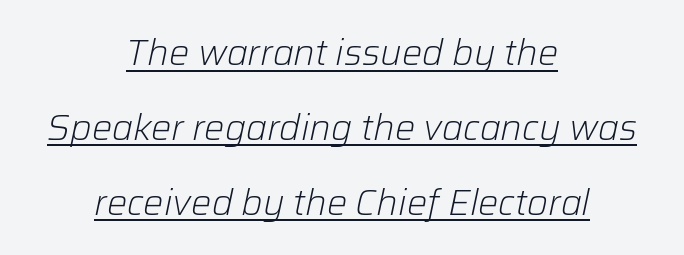
The face used here is rendered with its standard letterfit. Where is the straight margin? There isn't one; the lines are centered. Do the characters align in a grid? No, the font is proportional. One glance says open: line gaps are wider than usual. Emphasis-style slanted type is in use.
